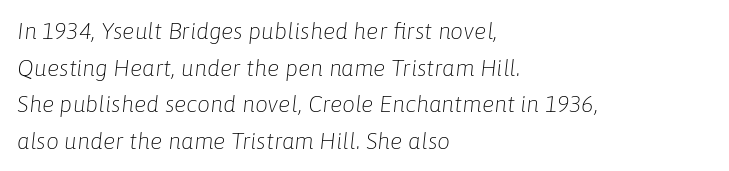
{"italic": "yes", "lean": "right", "slant_degrees": 6, "bold": "no", "underline": "no", "align": "left", "line_spacing": "normal", "line_spacing_ratio": 1.59, "letter_spacing": "normal", "letter_spacing_em": 0.0, "glyph_px": 23}
